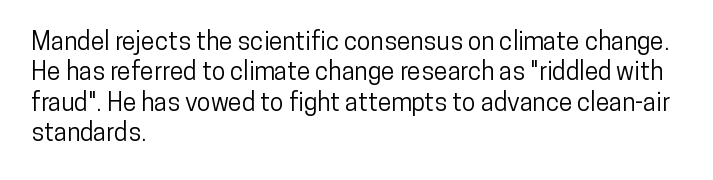
Q: Is the text italic (slanted)? A: No, it is upright.
Q: Is the text underlined? A: No.
Q: How is the paragraph aligned? A: Left-aligned.
Q: Is the spacing between letters normal or unusually wide? A: Normal.
